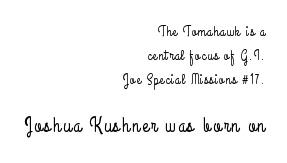
The emphasis by scale lands on block number two, below. Does the copy run flush right? Yes — the right margin is perfectly even. Letters rest on an invisible, unmarked baseline.
